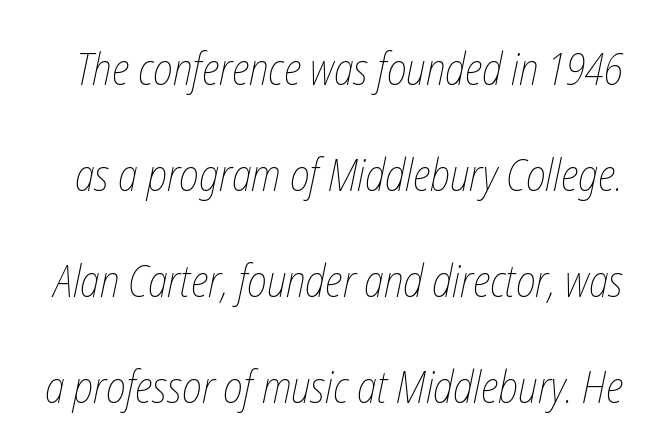
{"bold": "no", "weight": "thin", "width": "condensed", "stroke_contrast": "low", "x_height": "medium", "monospaced": "no", "underline": "no", "line_spacing": "loose", "line_spacing_ratio": 2.41, "letter_spacing": "normal", "letter_spacing_em": 0.0, "glyph_px": 44}
